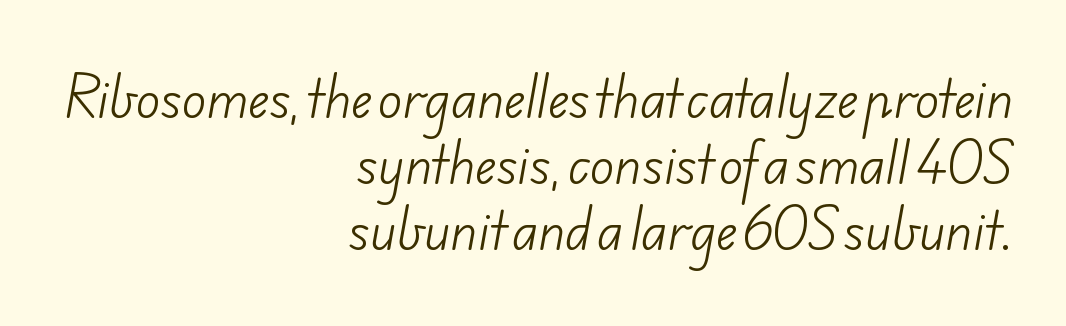
The image shows 50 px light sans-serif type; set right-aligned, normal line spacing (1.32x), normal letter spacing, not underlined; low stroke contrast and a small x-height.
